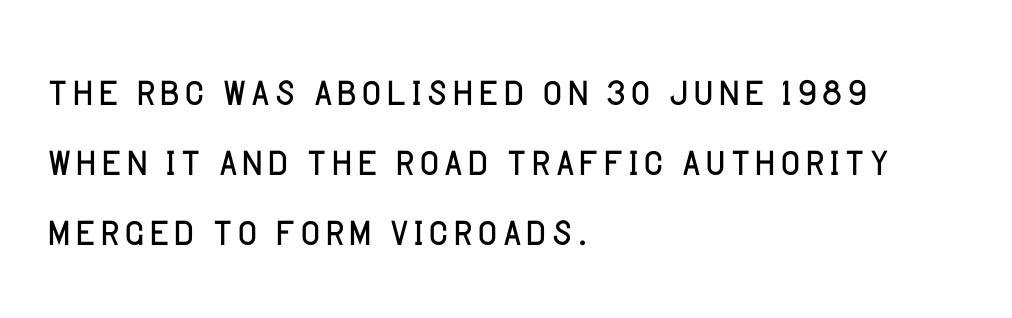
The image shows 54 px light sans-serif type, upright; set left-aligned, normal line spacing (1.3x), normal letter spacing, not underlined; low stroke contrast and a large x-height.
